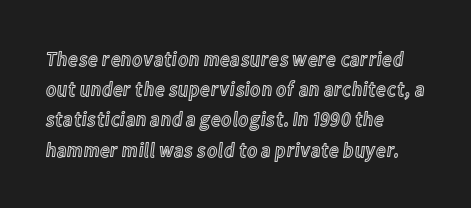
{"underline": "no", "align": "left", "line_spacing": "normal", "line_spacing_ratio": 1.44, "letter_spacing": "normal", "letter_spacing_em": 0.0, "glyph_px": 21}
